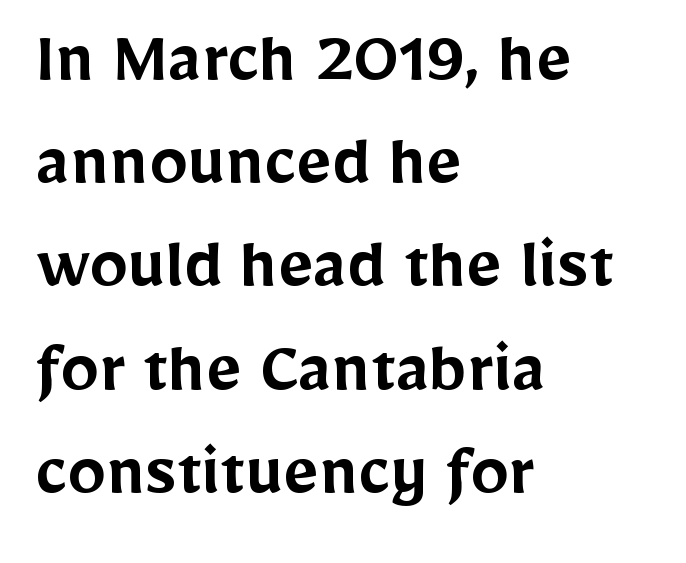
Here the designer chose a conventional face with non-uniform glyph widths. Bare-footed words on every line. The text block is weighted toward the left margin, trailing off unevenly rightward. Nobody touched the tracking dial on this one. The letters stand straight up with perfectly vertical stems. The typesetting leans somewhat heavy: a semibold.
